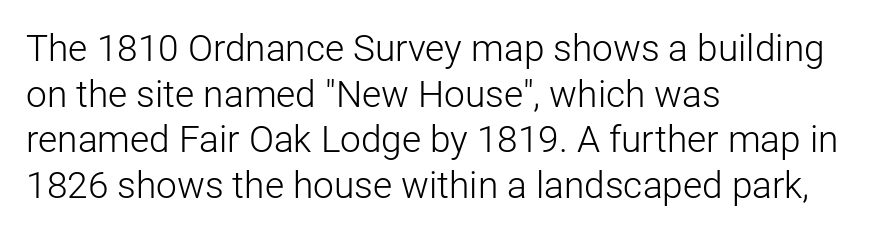
The image shows 37 px light sans-serif type, upright; set left-aligned, line spacing 1.23x, normal letter spacing, not underlined; low stroke contrast and a medium x-height.
